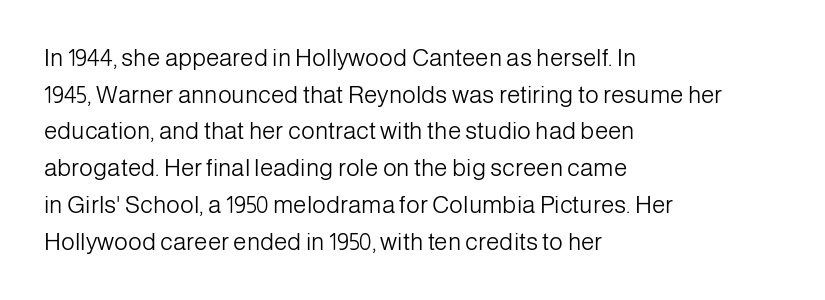
{"italic": "no", "bold": "no", "underline": "no", "align": "left", "line_spacing": "normal", "line_spacing_ratio": 1.53, "letter_spacing": "normal", "letter_spacing_em": 0.0, "glyph_px": 24}
